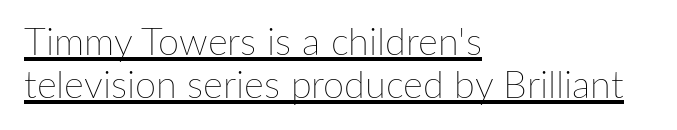
The image shows 38 px thin type, upright; set left-aligned, tight line spacing (1.13x), normal letter spacing, underlined; low stroke contrast and a medium x-height.
